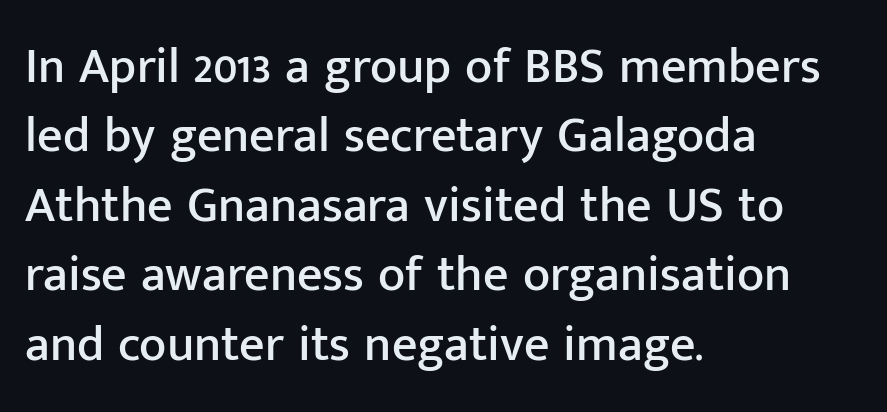
Each letter's strokes conclude bluntly, with no projecting serifs. Has an underline been added? It has not. Note the varied advance widths — an 'i' is clearly narrower than an 'm'. The designer left line spacing at the default. Which margin do the lines hug? The left one — the right edge is uneven. Notice how the stems are strictly vertical — no italics here.
